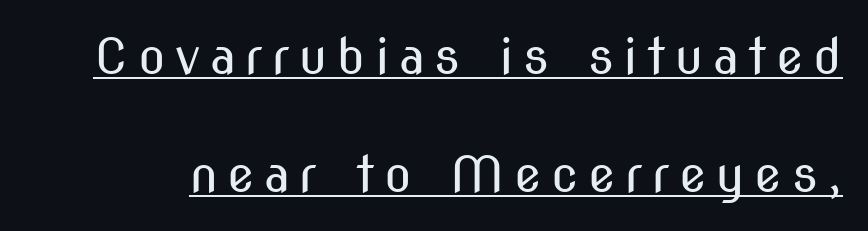
The words here are underlined. Horizontal bands of white between lines are thick stripes. Font category for this specimen: sans-serif. The axis of the letterforms is exactly vertical. The letterforms sit at book weight or below. These lines are rendered in a variable-pitch font.
